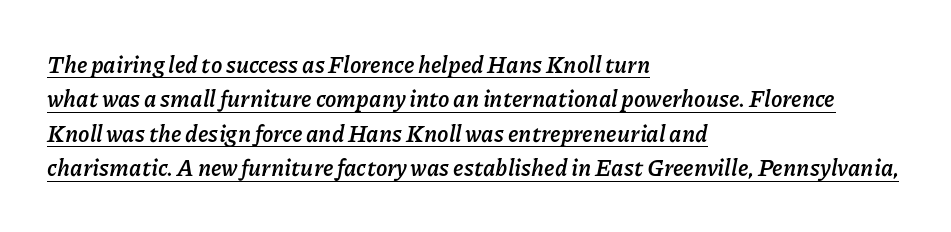
The image shows 23 px bold type, italic (leaning right); set left-aligned, normal line spacing (1.5x), normal letter spacing, underlined.
